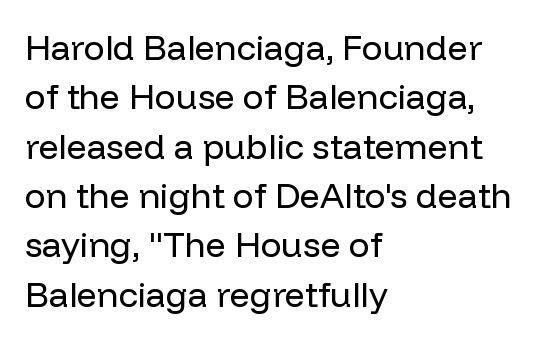
Q: Is the text bold? A: No.
Q: Is the text italic (slanted)? A: No, it is upright.
Q: Is the typeface a serif or a sans-serif typeface? A: Sans-serif.
Q: Is the text underlined? A: No.
Q: How is the paragraph aligned? A: Left-aligned.
Q: Is the spacing between letters normal or unusually wide? A: Normal.
Q: Is the spacing between lines tight, normal or loose? A: Normal.
Q: Width (condensed, normal, or wide)? A: Normal.
Q: Stroke contrast? A: Low.
Q: x-height? A: Medium.
Q: Monospaced? A: No.
